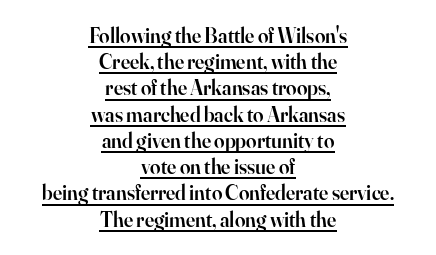
The block of text has a typical density, with ordinary space between rows. Typographic density is moderately raised because the face is semibold. A roman cut, with each character standing at attention. Each line of the rendering has a horizontal stroke beneath the glyphs. The compositor balanced each line on the midline.
